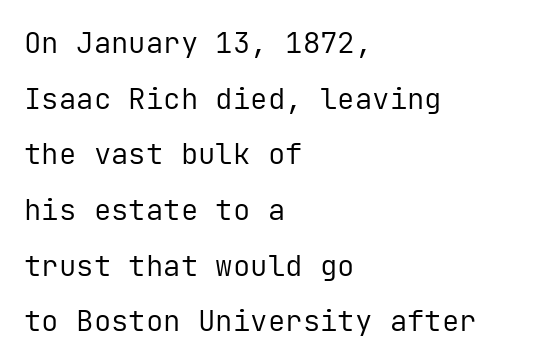
{"serif": "no", "italic": "no", "bold": "no", "weight": "regular", "width": "normal", "stroke_contrast": "low", "x_height": "medium", "monospaced": "yes", "underline": "no", "align": "left", "line_spacing": "loose", "line_spacing_ratio": 1.92, "letter_spacing": "normal", "letter_spacing_em": 0.0, "glyph_px": 29}
